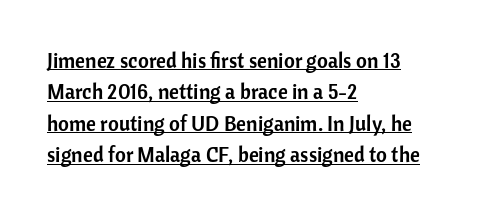
The image shows 21 px text type, upright; set left-aligned, normal line spacing (1.5x), normal letter spacing, underlined.
